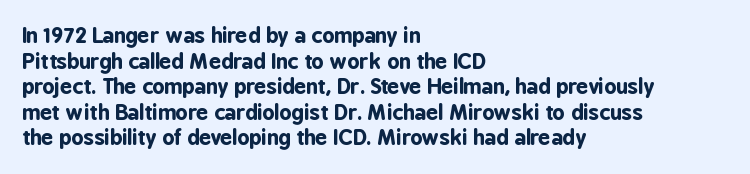
{"italic": "no", "bold": "yes", "underline": "no", "align": "left", "line_spacing_ratio": 1.22, "letter_spacing": "normal", "letter_spacing_em": 0.0, "glyph_px": 21}
